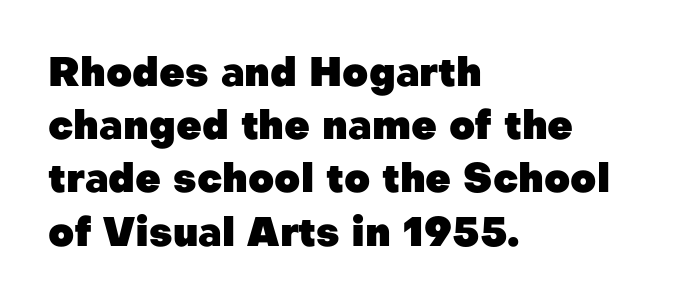
Q: Is the text bold? A: Yes.
Q: Is the text italic (slanted)? A: No, it is upright.
Q: Is the typeface a serif or a sans-serif typeface? A: Sans-serif.
Q: Is the text underlined? A: No.
Q: How is the paragraph aligned? A: Left-aligned.
Q: Is the spacing between letters normal or unusually wide? A: Normal.
Q: Is the spacing between lines tight, normal or loose? A: Normal.
Q: Width (condensed, normal, or wide)? A: Normal.
Q: Stroke contrast? A: Low.
Q: x-height? A: Medium.
Q: Monospaced? A: No.
